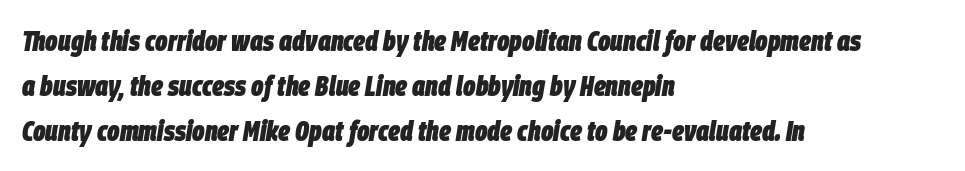
The image shows 29 px heavy, condensed type, italic (leaning right); set left-aligned, normal line spacing (1.56x), normal letter spacing, not underlined; low stroke contrast and a large x-height.
